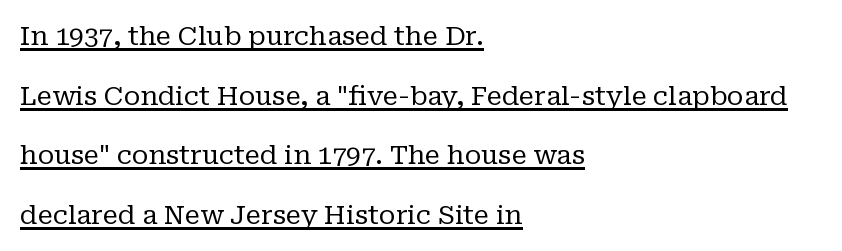
The image shows 26 px text type, upright; set left-aligned, loose line spacing (2.29x), normal letter spacing, underlined.
